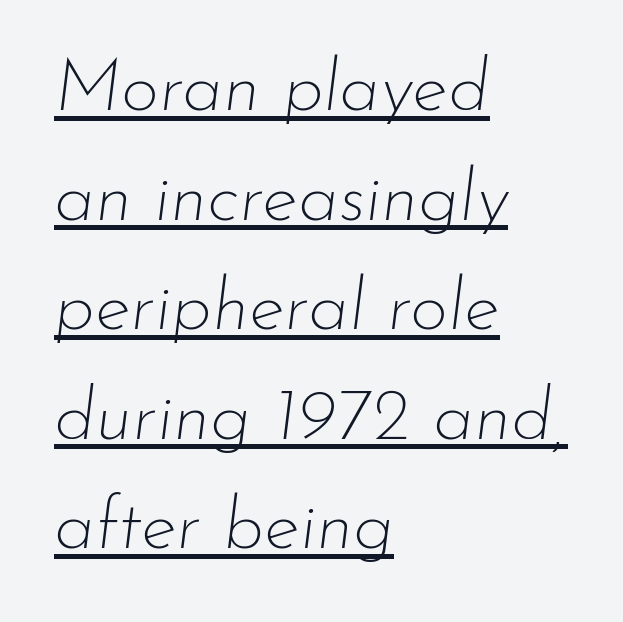
{"italic": "yes", "lean": "right", "slant_degrees": 7, "bold": "no", "weight": "thin", "width": "normal", "stroke_contrast": "low", "x_height": "small", "monospaced": "no", "underline": "yes", "align": "left", "line_spacing": "normal", "line_spacing_ratio": 1.48, "letter_spacing": "normal", "letter_spacing_em": 0.0, "glyph_px": 74}
